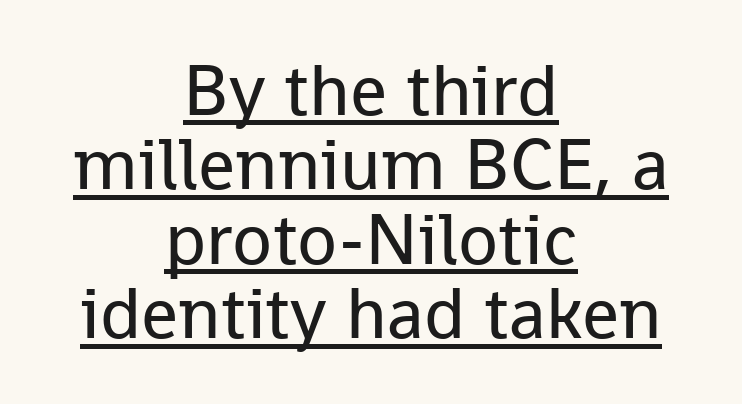
This block would grow much taller if given ordinary leading; it's compressed now. The face used here is rendered with its standard letterfit. Like a heading marked for emphasis, these lines bear an underscore. This reads as an unemphasized weight, regular at the heaviest.
